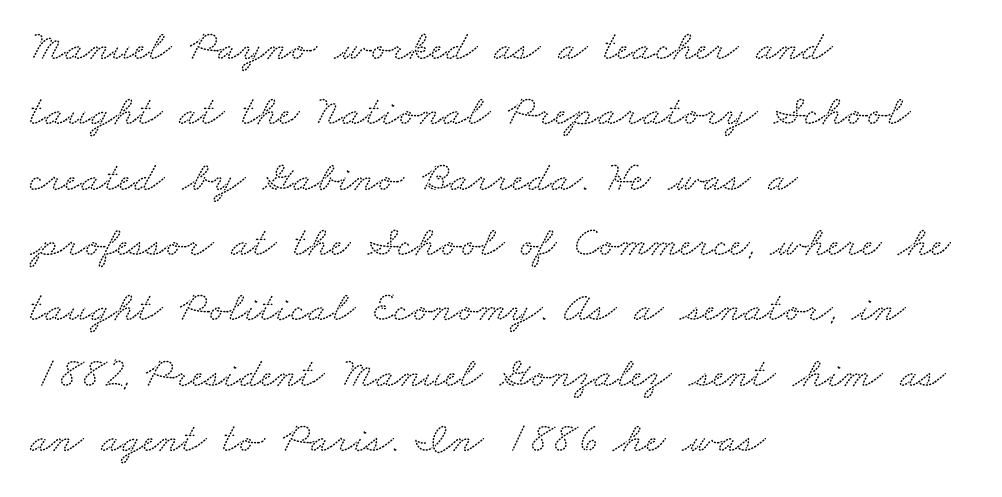
Q: Is the typeface a serif or a sans-serif typeface? A: Serif.
Q: Is the text underlined? A: No.
Q: How is the paragraph aligned? A: Left-aligned.
Q: Is the spacing between letters normal or unusually wide? A: Normal.
Q: Is the spacing between lines tight, normal or loose? A: Normal.
Q: Width (condensed, normal, or wide)? A: Wide.
Q: Stroke contrast? A: Low.
Q: x-height? A: Small.
Q: Monospaced? A: No.
